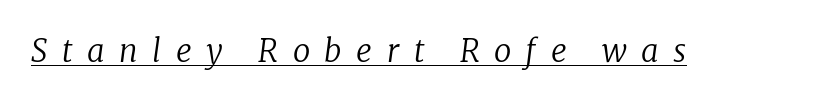
A serif font was chosen for this passage. Each letter keeps its own natural width here, so spacing adapts to shape. These lines have a slow, spaced-out rhythm from letter to letter. Like a heading marked for emphasis, these lines bear an underscore. A typesetter would mark this as italic. The font is comparable to plain body text, perhaps lighter.
